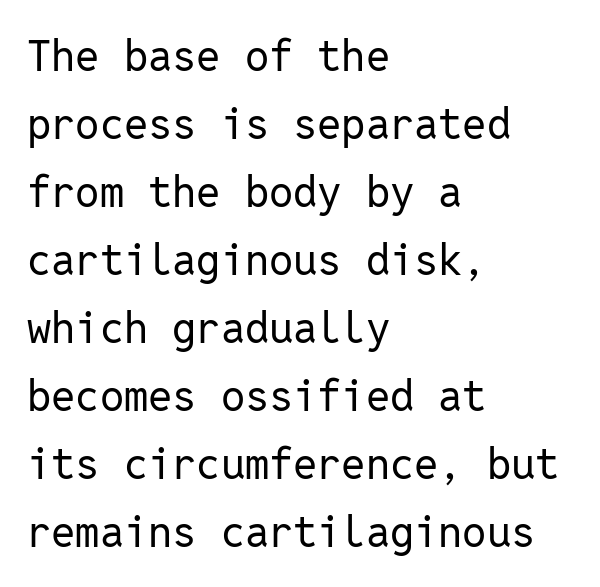
Q: Is the text bold? A: No.
Q: Is the text italic (slanted)? A: No, it is upright.
Q: Is the typeface a serif or a sans-serif typeface? A: Sans-serif.
Q: Is the text underlined? A: No.
Q: How is the paragraph aligned? A: Left-aligned.
Q: Is the spacing between letters normal or unusually wide? A: Normal.
Q: Is the spacing between lines tight, normal or loose? A: Normal.
Q: Width (condensed, normal, or wide)? A: Normal.
Q: Stroke contrast? A: Low.
Q: x-height? A: Medium.
Q: Monospaced? A: Yes.
